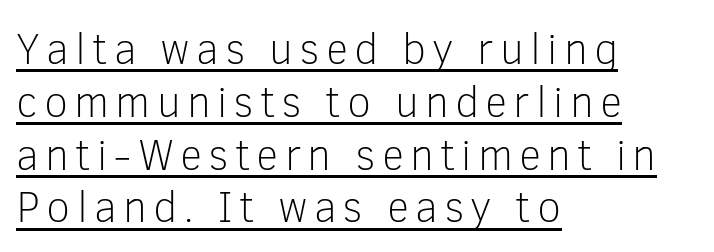
The image shows 44 px light sans-serif type, upright; set left-aligned, line spacing 1.2x, underlined; low stroke contrast and a medium x-height.
